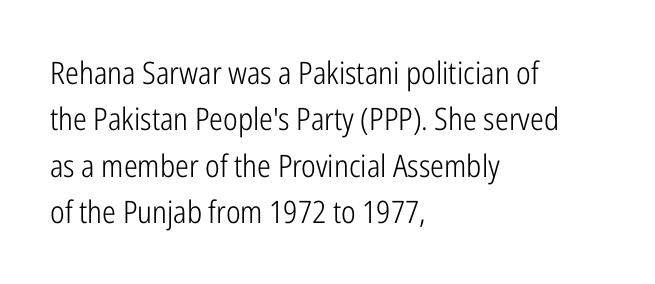
Stems and bowls with no extra thickness — not bold. Is there much room between lines? A standard amount, neither cramped nor airy. Ascenders rise straight up at ninety degrees. Nobody drew a line under any word here. Is this a fixed-width face? No — the glyphs have proportional, varying widths. Line starts are locked; line ends wander.
